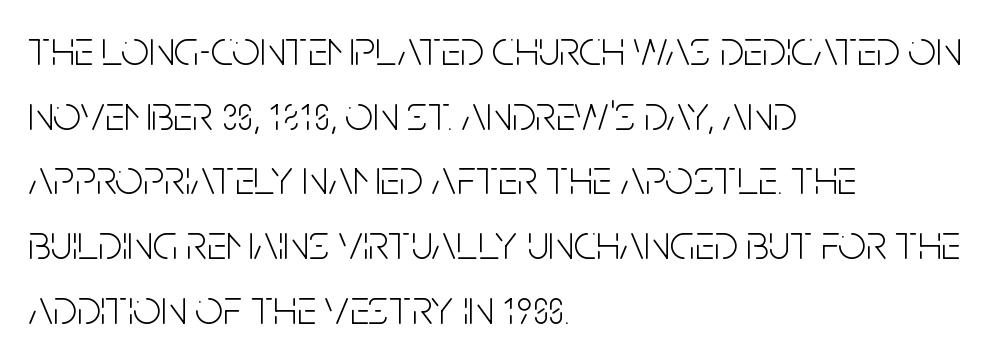
Q: Is the text bold? A: No.
Q: Is the text italic (slanted)? A: No, it is upright.
Q: Is the typeface a serif or a sans-serif typeface? A: Sans-serif.
Q: Is the text underlined? A: No.
Q: How is the paragraph aligned? A: Left-aligned.
Q: Is the spacing between letters normal or unusually wide? A: Normal.
Q: Is the spacing between lines tight, normal or loose? A: Normal.
Q: Width (condensed, normal, or wide)? A: Condensed.
Q: Stroke contrast? A: Low.
Q: x-height? A: Large.
Q: Monospaced? A: No.
